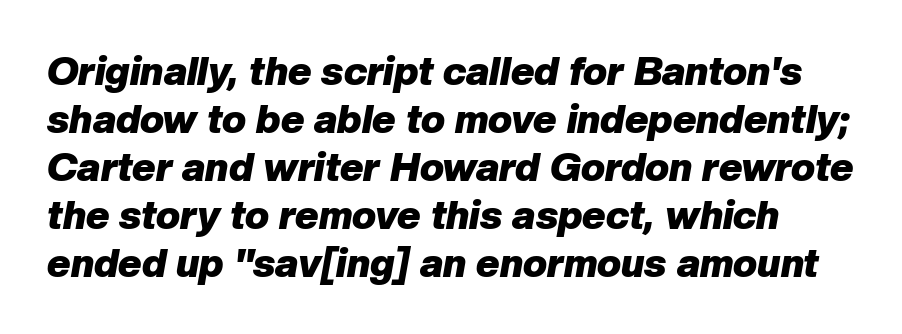
The image shows 40 px heavy type, italic (leaning right); set line spacing 1.2x, normal letter spacing, not underlined; low stroke contrast and a medium x-height.
